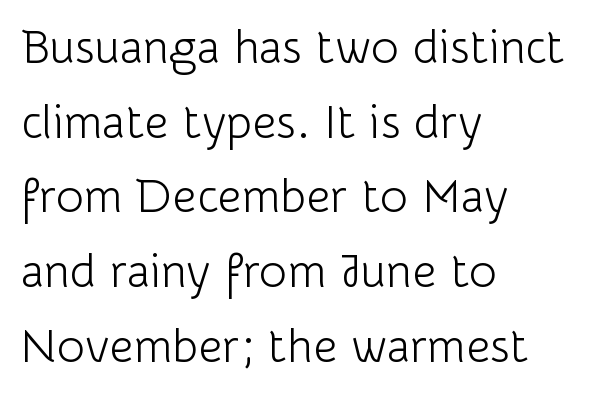
Rendered with straight, roman letterforms. Are there feet on the stems? There aren't — it's a sans. The typeface has the unassuming heft of standard copy or less. The rendering keeps characters at their native spacing. The passage shown is typed in a proportional face where columns would drift. Only glyphs here, with clear space below each row.
